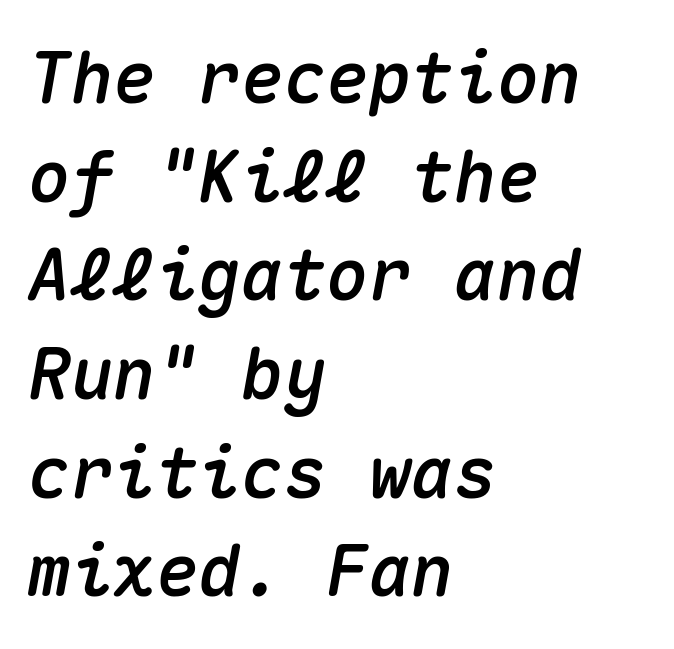
All the whitespace from short lines collects on the right. This is oblique type, the kind used for emphasis or titles. The letters sit at their default tracking, neither squeezed nor spread. Spacing verdict: monospaced, one width for all characters. The rows are spaced the way most documents space them.
